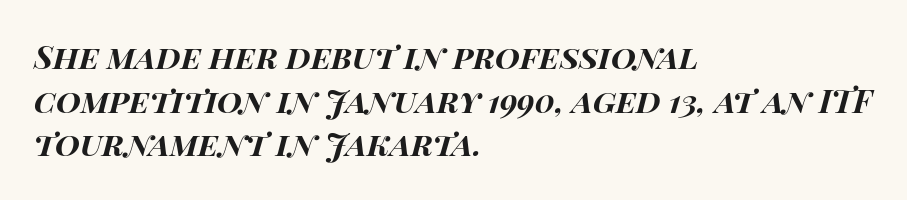
{"italic": "yes", "lean": "right", "slant_degrees": 14, "bold": "yes", "weight": "bold", "width": "wide", "stroke_contrast": "high", "x_height": "large", "monospaced": "no", "underline": "no", "align": "left", "line_spacing": "normal", "line_spacing_ratio": 1.36, "letter_spacing": "normal", "letter_spacing_em": 0.0, "glyph_px": 32}
